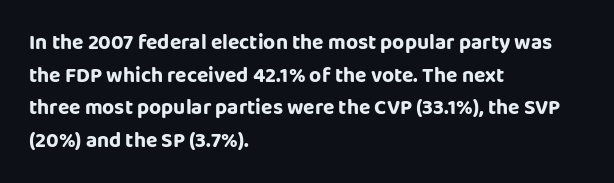
The image shows 21 px text type, upright; set left-aligned, normal line spacing (1.55x), normal letter spacing, not underlined.
